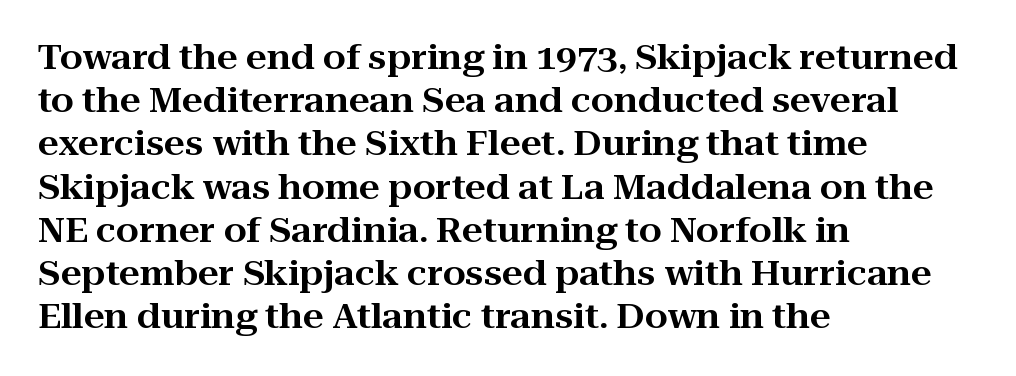
Character widths vary here, with narrow letters taking less room than wide ones. The setting favours the left margin, as ordinary paragraphs usually do. If you measured baseline to baseline, you'd find a middling distance. Each word holds together tightly as a unit, with standard inter-letter gaps.
